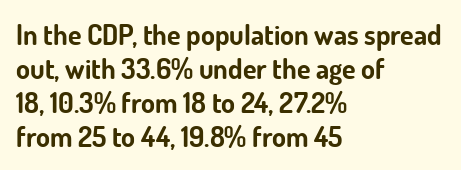
To sum up the face: it is a sans, with no serifs. Honestly, the letter spacing is just normal — you wouldn't notice it. Bare-footed words on every line. Typesetter's note: full bold, strokes at maximum text heaviness.
